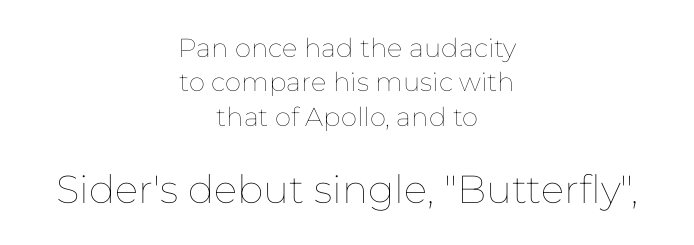
These lines were composed using upright roman letters. Tracking here is standard; glyphs follow each other at the usual distance. The letters advance in unequal steps, a hallmark of proportional type. The typeface has the unassuming heft of standard copy or less. The lines in this sample share a center point and differ in where they start and stop. Size hierarchy here favors the trailing block over the leading one.
